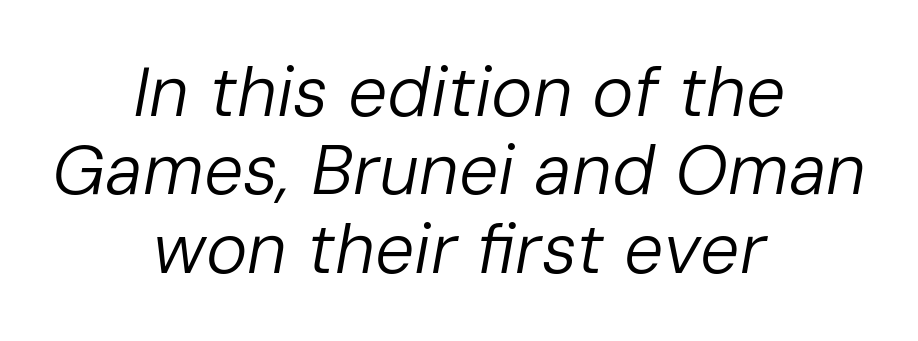
Q: Is the text bold? A: No.
Q: Is the text italic (slanted)? A: Yes, it leans right by about 10 degrees.
Q: Is the text underlined? A: No.
Q: How is the paragraph aligned? A: Centered.
Q: Is the spacing between letters normal or unusually wide? A: Normal.
Q: Is the spacing between lines tight, normal or loose? A: Tight.
Q: Width (condensed, normal, or wide)? A: Normal.
Q: Stroke contrast? A: Low.
Q: x-height? A: Medium.
Q: Monospaced? A: No.
